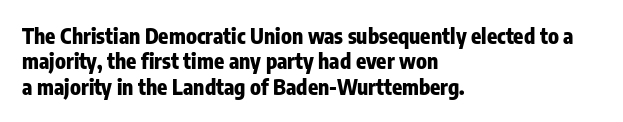
The gaps between neighbouring characters are ordinary and unremarkable. Heavy, bold letterforms. Posture: straight, roman, zero tilt. Caption: multi-line text, flush left, ragged right. Clear beneath every line of the passage.
